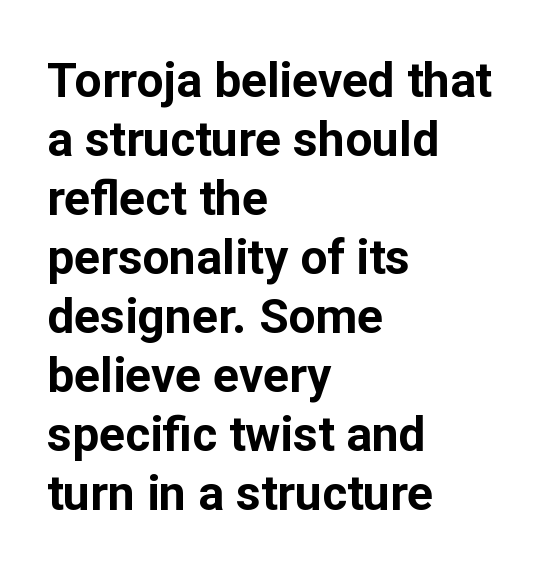
Q: Is the text bold? A: Yes.
Q: Is the text italic (slanted)? A: No, it is upright.
Q: Is the typeface a serif or a sans-serif typeface? A: Sans-serif.
Q: Is the text underlined? A: No.
Q: How is the paragraph aligned? A: Left-aligned.
Q: Is the spacing between letters normal or unusually wide? A: Normal.
Q: Width (condensed, normal, or wide)? A: Normal.
Q: Stroke contrast? A: Low.
Q: x-height? A: Medium.
Q: Monospaced? A: No.
